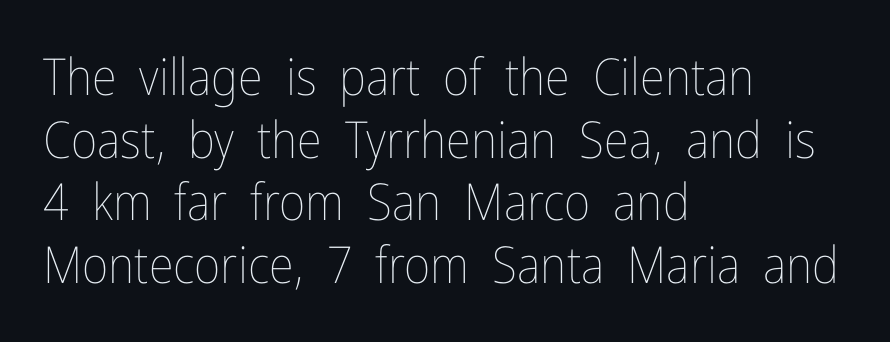
The image shows 51 px thin, condensed type, upright; set left-aligned, line spacing 1.23x, normal letter spacing, not underlined; low stroke contrast and a medium x-height.
